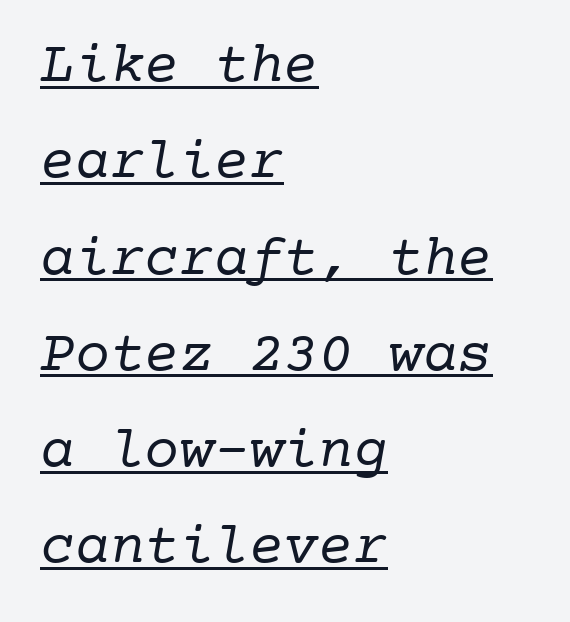
This sample carries an underscore along the baseline area. Vertical spacing — default. Regarding serifs, this sample has them. This sample has the even, mechanical cadence of fixed-width lettering. One-word summary of the alignment: left. Standard letterfit; no display-style spreading of the glyphs.
